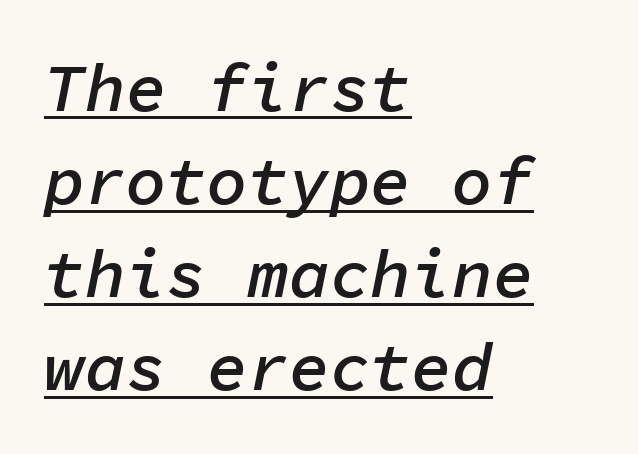
The image shows 68 px semibold type, italic (leaning right), monospaced; set left-aligned, normal line spacing (1.37x), normal letter spacing, underlined; low stroke contrast and a medium x-height.
